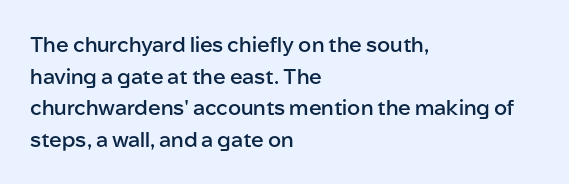
The image shows 21 px text type, upright; set left-aligned, normal line spacing (1.51x), normal letter spacing, not underlined.
